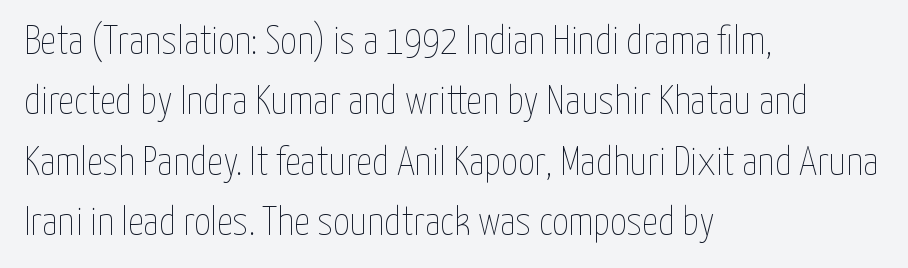
{"italic": "no", "bold": "no", "weight": "thin", "width": "condensed", "stroke_contrast": "low", "x_height": "medium", "monospaced": "no", "underline": "no", "align": "left", "line_spacing": "normal", "line_spacing_ratio": 1.51, "letter_spacing": "normal", "letter_spacing_em": 0.0, "glyph_px": 40}
